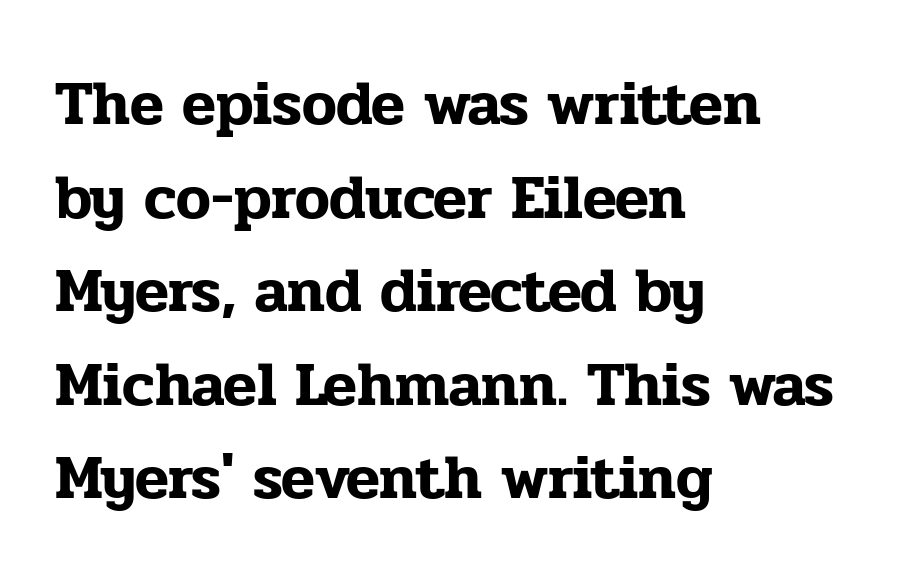
{"serif": "yes", "italic": "no", "width": "normal", "stroke_contrast": "low", "x_height": "medium", "monospaced": "no", "underline": "no", "align": "left", "line_spacing": "normal", "line_spacing_ratio": 1.51, "letter_spacing": "normal", "letter_spacing_em": 0.0, "glyph_px": 62}
